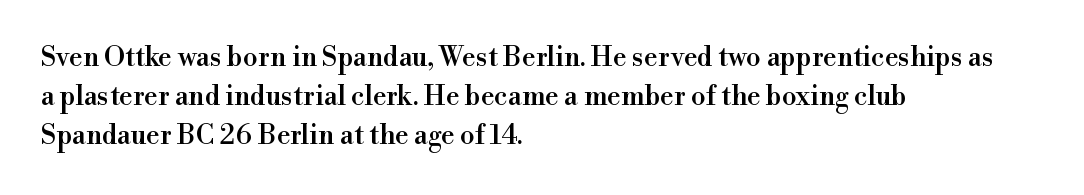
The image shows 27 px text type, upright; set left-aligned, normal line spacing (1.45x), normal letter spacing, not underlined.
